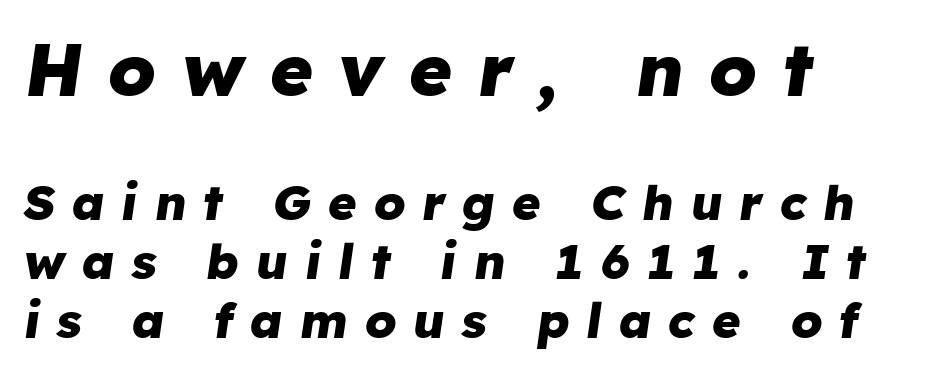
The image shows 74 px heavy type, italic (leaning right); set left-aligned, line spacing 1.21x, unusually wide letter spacing (+0.34 em), not underlined; the first (top) block is 1.51x larger; low stroke contrast and a medium x-height.
